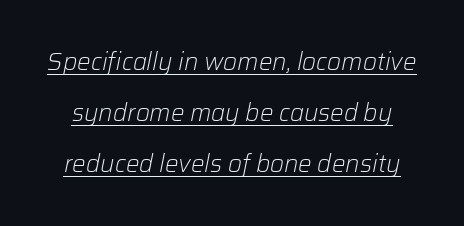
Q: Is the text bold? A: No.
Q: Is the text italic (slanted)? A: Yes, it leans right by about 12 degrees.
Q: Is the text underlined? A: Yes.
Q: Is the spacing between letters normal or unusually wide? A: Normal.
Q: Is the spacing between lines tight, normal or loose? A: Loose.
